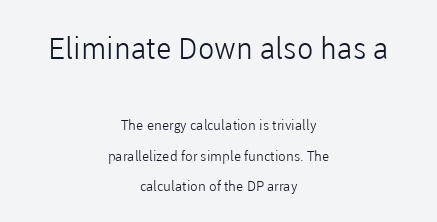
{"serif": "no", "italic": "no", "bold": "no", "weight": "light", "width": "normal", "stroke_contrast": "low", "x_height": "medium", "monospaced": "no", "underline": "no", "align": "center", "line_spacing": "loose", "line_spacing_ratio": 2.15, "letter_spacing": "normal", "letter_spacing_em": 0.0, "larger_block": "first", "size_ratio": 2.14, "glyph_px": 30}
